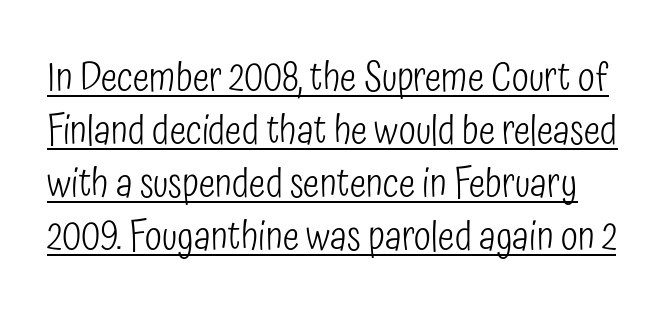
{"serif": "no", "italic": "no", "bold": "no", "weight": "light", "width": "condensed", "stroke_contrast": "low", "x_height": "medium", "monospaced": "no", "underline": "yes", "line_spacing": "normal", "line_spacing_ratio": 1.36, "letter_spacing": "normal", "letter_spacing_em": 0.0, "glyph_px": 39}
